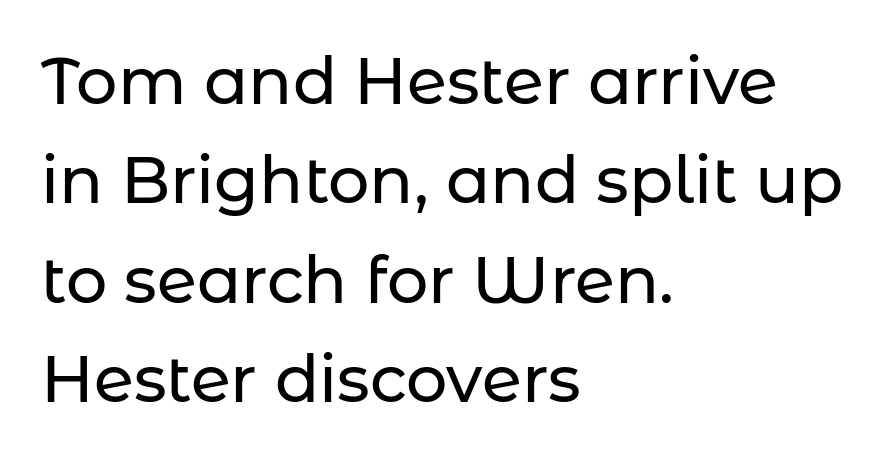
The image shows 65 px sans-serif type, upright; set left-aligned, normal line spacing (1.53x), normal letter spacing, not underlined; low stroke contrast and a medium x-height.
